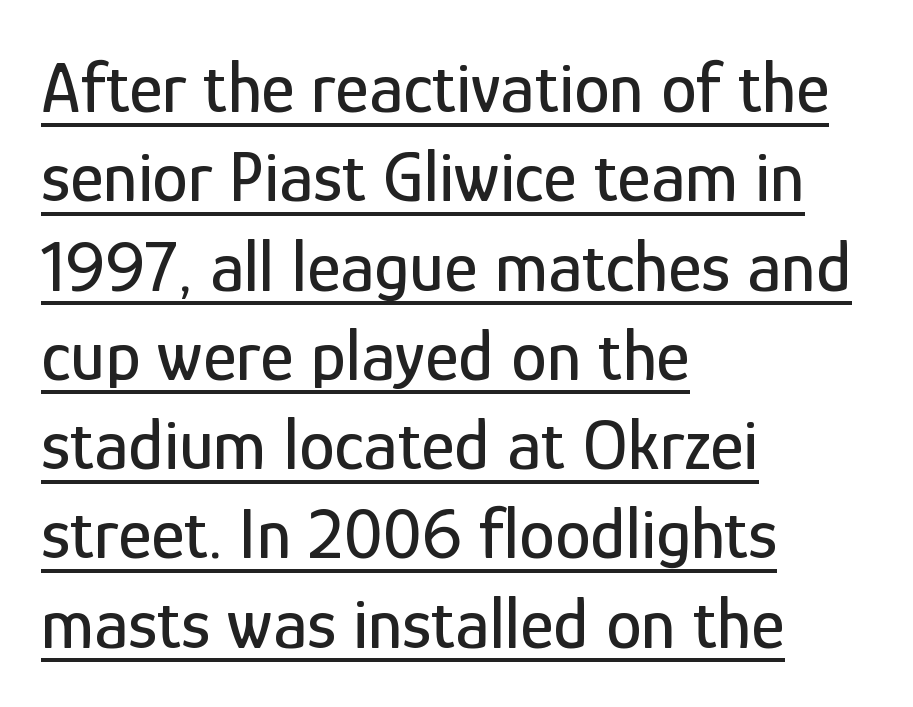
The image shows 72 px condensed sans-serif type, upright; set left-aligned, line spacing 1.24x, normal letter spacing, underlined; low stroke contrast and a medium x-height.
